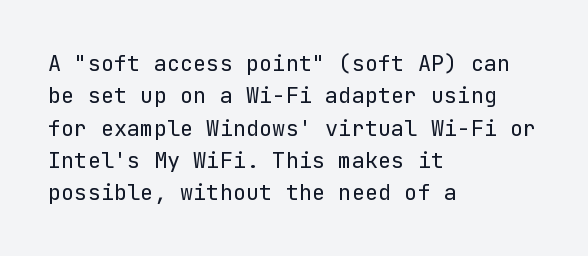
Does extra space separate the letters? No, they use regular spacing. Compared with a typical body face, this is equally light or lighter still. Casual observation: everything's shoved over to the left. This sample keeps an unexceptional amount of space between lines.
